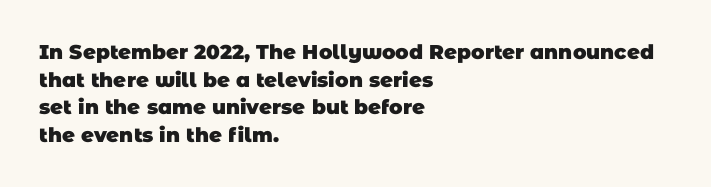
{"bold": "yes", "underline": "no", "align": "left", "line_spacing": "normal", "line_spacing_ratio": 1.38, "letter_spacing": "normal", "letter_spacing_em": 0.0, "glyph_px": 20}
